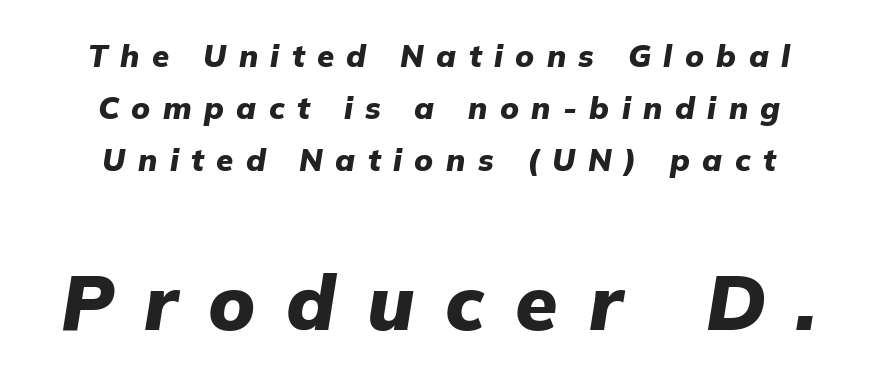
The letters are bold, with thick, heavy strokes. Horizontal alignment here is central, giving a formal, balanced look. The passage shown leans; its letterforms are oblique. The glyphs are unaccompanied by any horizontal stroke below them.
